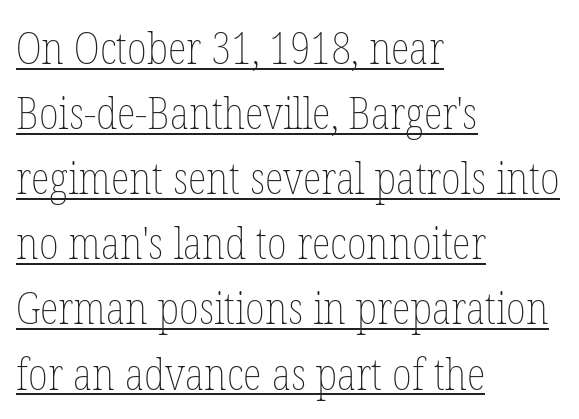
{"italic": "no", "bold": "no", "weight": "thin", "width": "condensed", "stroke_contrast": "low", "x_height": "medium", "monospaced": "no", "underline": "yes", "align": "left", "line_spacing": "normal", "line_spacing_ratio": 1.48, "letter_spacing": "normal", "letter_spacing_em": 0.0, "glyph_px": 44}
